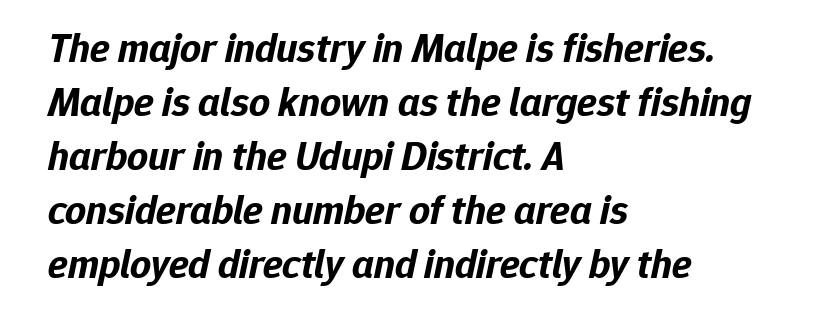
{"italic": "yes", "lean": "right", "slant_degrees": 12, "bold": "yes", "weight": "bold", "width": "normal", "stroke_contrast": "low", "x_height": "medium", "monospaced": "no", "underline": "no", "align": "left", "line_spacing": "normal", "line_spacing_ratio": 1.32, "letter_spacing": "normal", "letter_spacing_em": 0.0, "glyph_px": 41}
